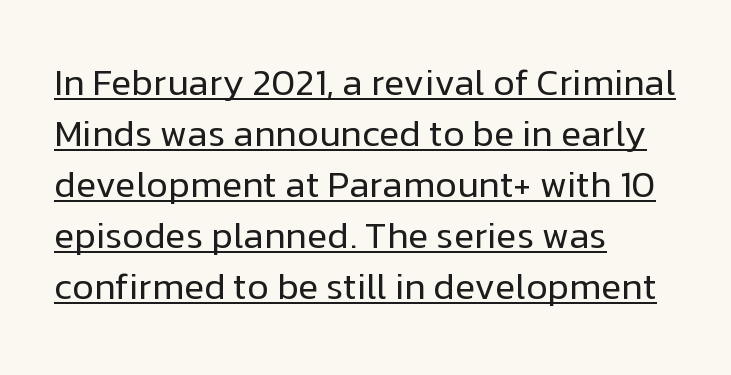
The image shows 37 px regular-weight sans-serif type, upright; set left-aligned, normal line spacing (1.38x), normal letter spacing, underlined; low stroke contrast and a medium x-height.
